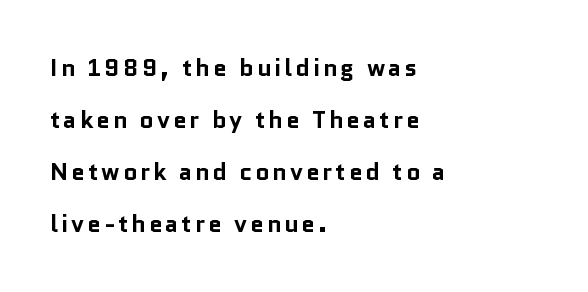
Q: Is the text bold? A: Yes.
Q: Is the text italic (slanted)? A: No, it is upright.
Q: Is the text underlined? A: No.
Q: How is the paragraph aligned? A: Left-aligned.
Q: Is the spacing between lines tight, normal or loose? A: Loose.
